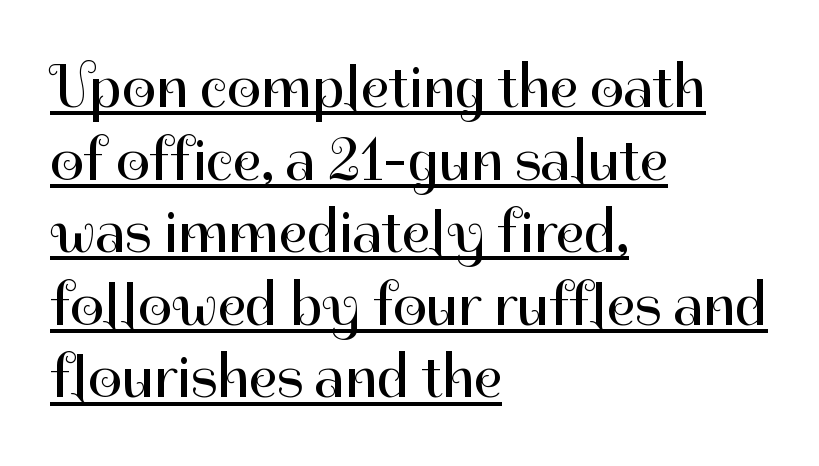
{"serif": "no", "italic": "no", "bold": "no", "weight": "regular", "width": "normal", "stroke_contrast": "high", "x_height": "medium", "monospaced": "no", "underline": "yes", "align": "left", "line_spacing_ratio": 1.21, "letter_spacing": "normal", "letter_spacing_em": 0.0, "glyph_px": 60}
